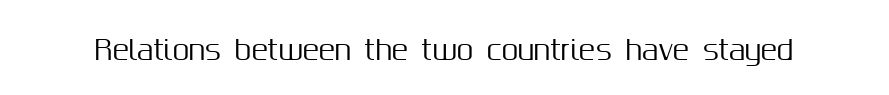
This rendering leaves character spacing at its baseline value. Has an underline been added? It has not. No italicization has been applied; the sample stays upright.
